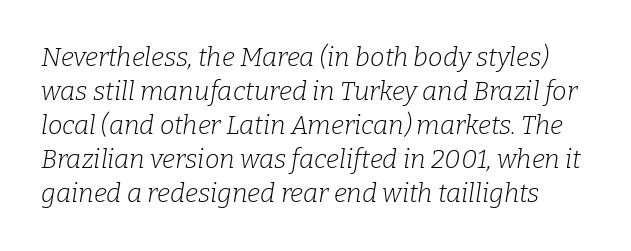
Q: Is the text bold? A: No.
Q: Is the text italic (slanted)? A: Yes, it leans right by about 9 degrees.
Q: Is the text underlined? A: No.
Q: Is the spacing between letters normal or unusually wide? A: Normal.
Q: Is the spacing between lines tight, normal or loose? A: Normal.
